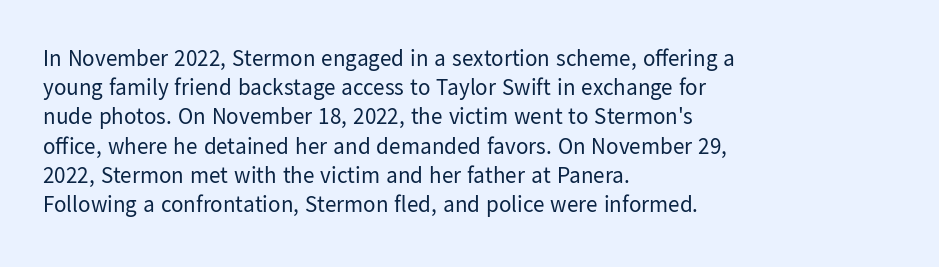
Q: Is the text bold? A: No.
Q: Is the text italic (slanted)? A: No, it is upright.
Q: Is the text underlined? A: No.
Q: How is the paragraph aligned? A: Left-aligned.
Q: Is the spacing between letters normal or unusually wide? A: Normal.
Q: Is the spacing between lines tight, normal or loose? A: Normal.
